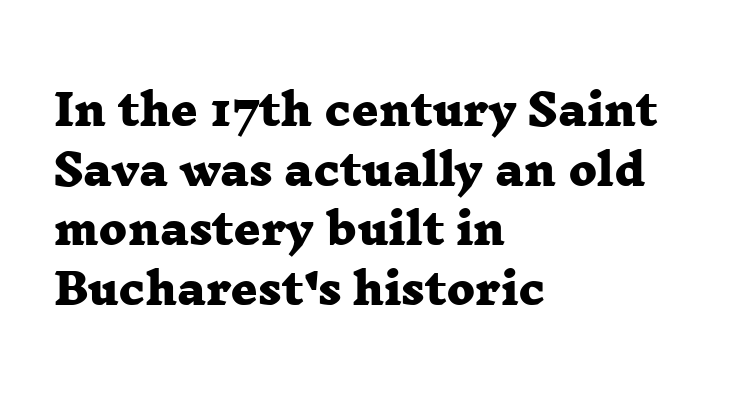
Q: Is the text bold? A: Yes.
Q: Is the typeface a serif or a sans-serif typeface? A: Serif.
Q: Is the text underlined? A: No.
Q: How is the paragraph aligned? A: Left-aligned.
Q: Is the spacing between letters normal or unusually wide? A: Normal.
Q: Is the spacing between lines tight, normal or loose? A: Normal.
Q: Width (condensed, normal, or wide)? A: Wide.
Q: Stroke contrast? A: Low.
Q: x-height? A: Medium.
Q: Monospaced? A: No.
